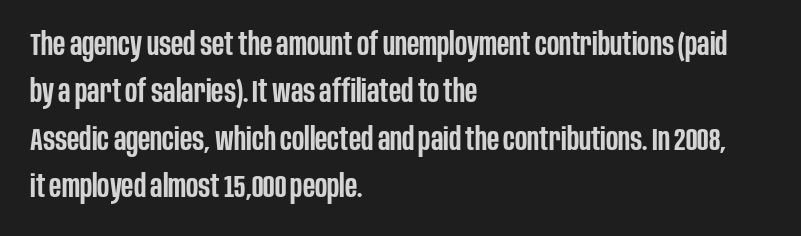
{"serif": "no", "italic": "no", "bold": "semi", "weight": "semibold", "width": "condensed", "stroke_contrast": "low", "x_height": "large", "monospaced": "no", "underline": "no", "align": "left", "line_spacing": "normal", "line_spacing_ratio": 1.53, "letter_spacing": "normal", "letter_spacing_em": 0.0, "glyph_px": 31}
